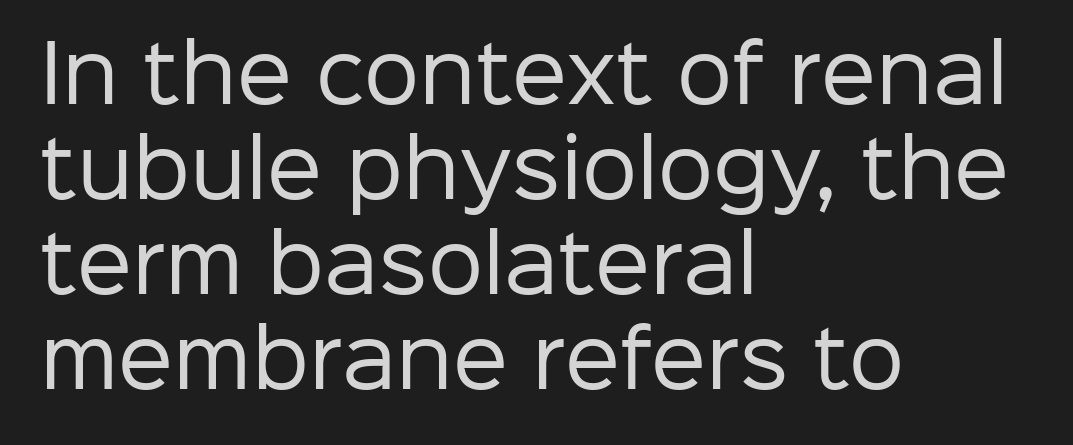
{"serif": "no", "italic": "no", "bold": "no", "weight": "regular", "width": "normal", "stroke_contrast": "low", "x_height": "medium", "monospaced": "no", "underline": "no", "align": "left", "line_spacing_ratio": 1.22, "letter_spacing": "normal", "letter_spacing_em": 0.0, "glyph_px": 78}
